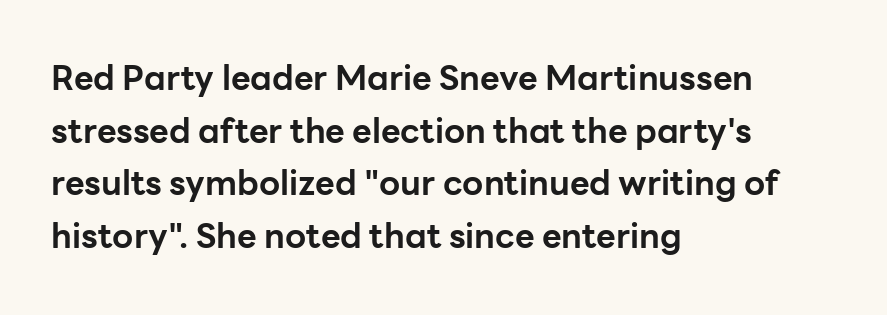
The image shows 34 px bold sans-serif type, upright; set left-aligned, normal line spacing (1.55x), normal letter spacing, not underlined; low stroke contrast and a medium x-height.
